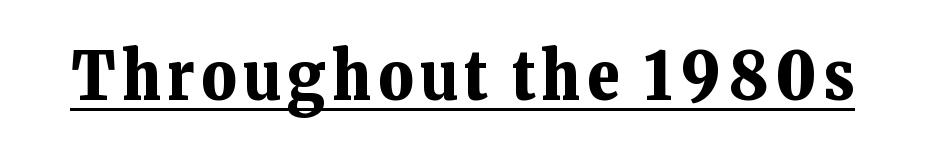
Q: Is the text bold? A: Yes.
Q: Is the text italic (slanted)? A: No, it is upright.
Q: Is the typeface a serif or a sans-serif typeface? A: Serif.
Q: Is the text underlined? A: Yes.
Q: Width (condensed, normal, or wide)? A: Normal.
Q: Stroke contrast? A: Low.
Q: x-height? A: Medium.
Q: Monospaced? A: No.
